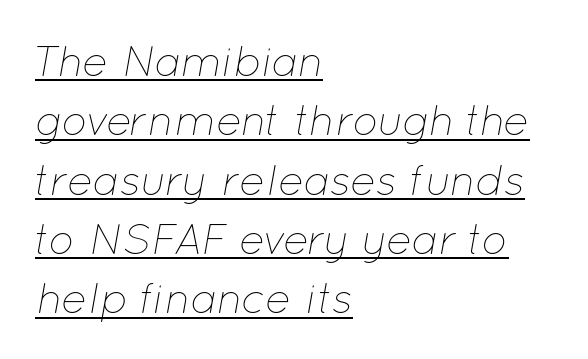
Compared with typical body copy, the letter spacing here is the same. The glyphs look as if they've been sheared to an angle. Each letter keeps its own natural width here, so spacing adapts to shape. Stems and bowls with no extra thickness — not bold.
